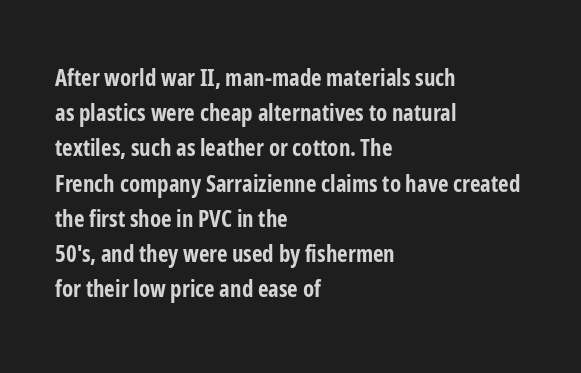
Q: Is the text bold? A: Yes.
Q: Is the text italic (slanted)? A: No, it is upright.
Q: Is the text underlined? A: No.
Q: How is the paragraph aligned? A: Left-aligned.
Q: Is the spacing between letters normal or unusually wide? A: Normal.
Q: Is the spacing between lines tight, normal or loose? A: Normal.
